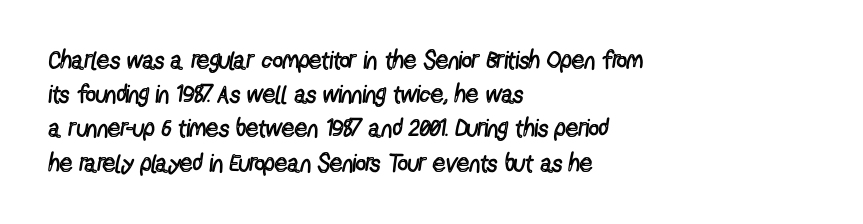
The area under the type is left untouched. Observe the ordinary spacing: letters are neighbours, not strangers. Notice how the passage keeps a crisp vertical edge on the left only.
